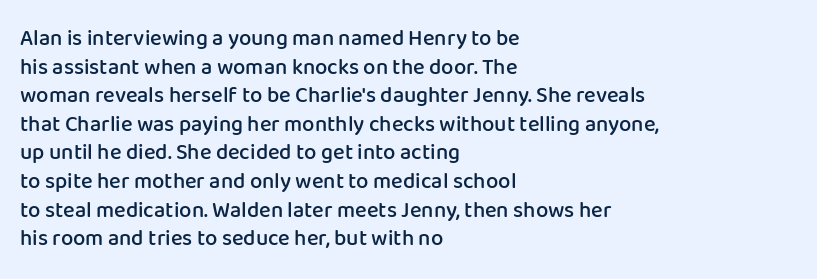
Q: Is the text bold? A: Semi-bold.
Q: Is the text italic (slanted)? A: No, it is upright.
Q: Is the text underlined? A: No.
Q: How is the paragraph aligned? A: Left-aligned.
Q: Is the spacing between letters normal or unusually wide? A: Normal.
Q: Is the spacing between lines tight, normal or loose? A: Normal.
